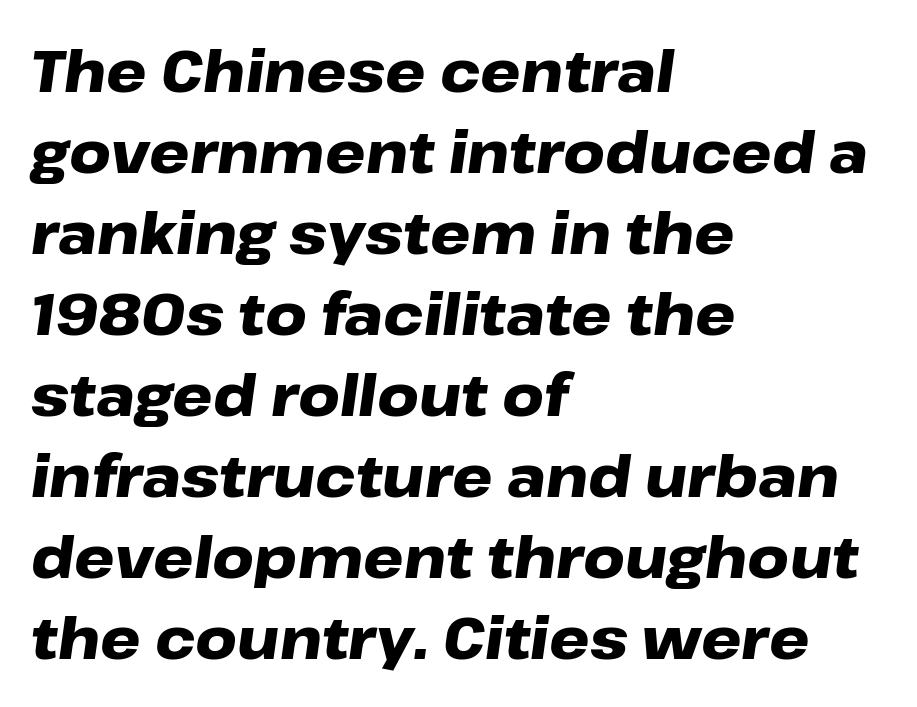
Q: Is the text bold? A: Yes.
Q: Is the text italic (slanted)? A: Yes, it leans right by about 8 degrees.
Q: Is the text underlined? A: No.
Q: How is the paragraph aligned? A: Left-aligned.
Q: Is the spacing between letters normal or unusually wide? A: Normal.
Q: Is the spacing between lines tight, normal or loose? A: Normal.
Q: Width (condensed, normal, or wide)? A: Wide.
Q: Stroke contrast? A: Low.
Q: x-height? A: Medium.
Q: Monospaced? A: No.
